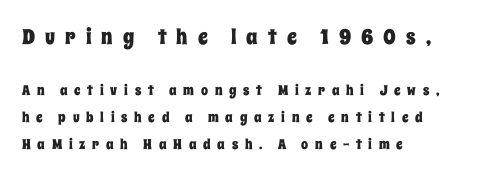
Q: Is the text italic (slanted)? A: No, it is upright.
Q: Is the text underlined? A: No.
Q: How is the paragraph aligned? A: Left-aligned.
Q: Is the spacing between letters normal or unusually wide? A: Unusually wide.
Q: Is the spacing between lines tight, normal or loose? A: Loose.
Q: Which block of text is set in a larger size, the first (top) or the second (bottom)? A: The first (top) one.
